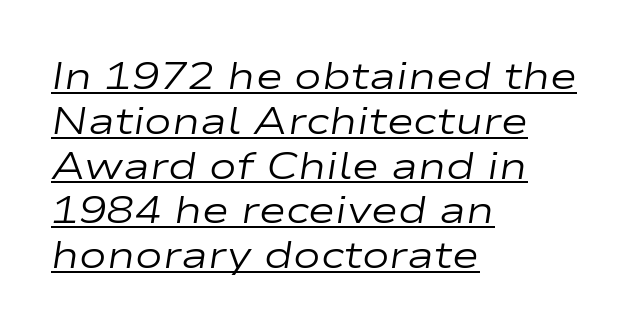
A typographer would call this underscored text. The specimen reads as italic at a glance. Is the type heavy? It reads as light-to-regular instead. Where is the straight margin? On the left. The letters sit at their default tracking, neither squeezed nor spread. Spacing verdict: proportional, widths tailored to each character.
